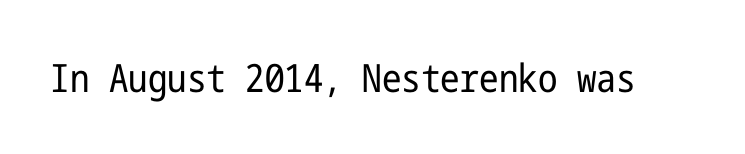
The string is rendered with underlining switched off. These lines keep a tight, regular rhythm from letter to letter. The type sits square on the baseline with zero lean. The characters display no serif detailing; their extremities are plain. On a weight scale, this lands at 450 or below.
